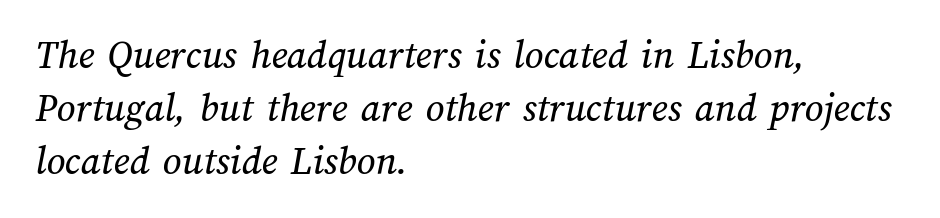
{"width": "normal", "stroke_contrast": "medium", "x_height": "medium", "monospaced": "no", "underline": "no", "align": "left", "line_spacing": "normal", "line_spacing_ratio": 1.29, "letter_spacing": "normal", "letter_spacing_em": 0.0, "glyph_px": 41}
